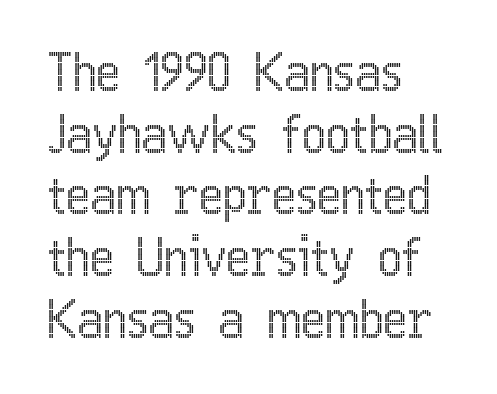
{"italic": "no", "width": "condensed", "x_height": "medium", "monospaced": "no", "underline": "no", "align": "left", "line_spacing_ratio": 1.21, "letter_spacing": "normal", "letter_spacing_em": 0.0, "glyph_px": 51}
